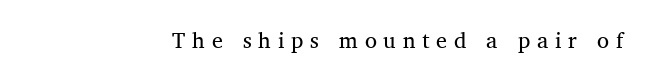
Q: Is the text bold? A: No.
Q: Is the text italic (slanted)? A: No, it is upright.
Q: Is the text underlined? A: No.
Q: Is the spacing between letters normal or unusually wide? A: Unusually wide.
